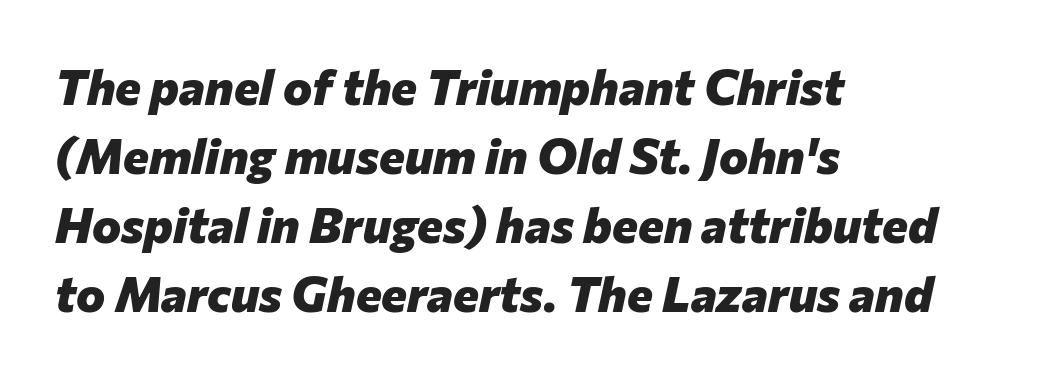
The image shows 49 px heavy type, italic (leaning right); set left-aligned, normal line spacing (1.41x), normal letter spacing, not underlined; low stroke contrast and a medium x-height.
